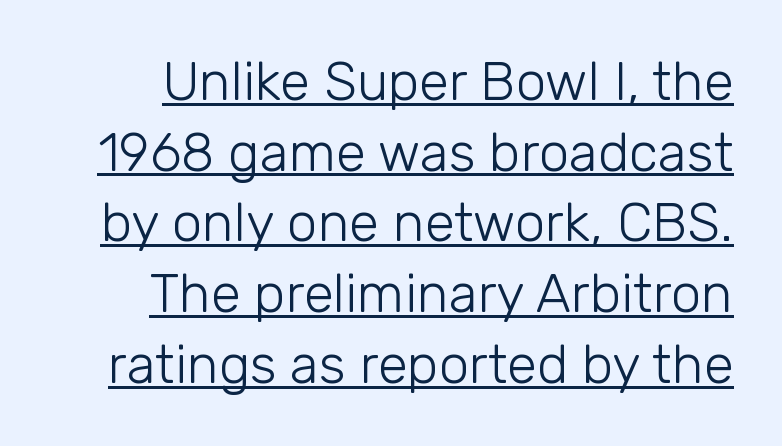
Vertically, the passage feels balanced, rows spaced as you'd expect. Each word holds together tightly as a unit, with standard inter-letter gaps. When letters stand straight like this, we call the style roman or upright. Is this a fixed-width face? No — the glyphs have proportional, varying widths. Stems and bowls with no extra thickness — not bold.
